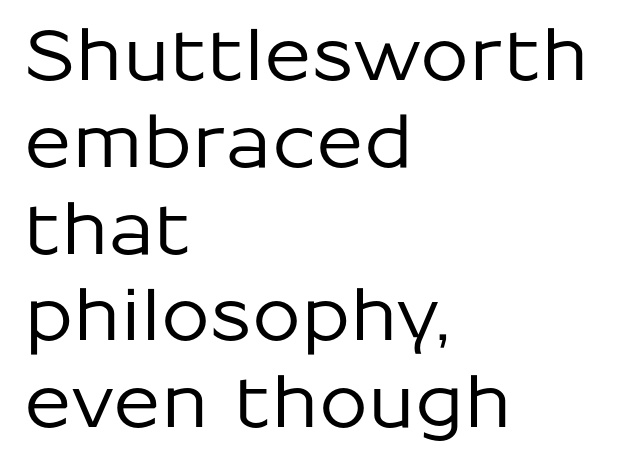
The image shows 70 px sans-serif type, upright; set left-aligned, line spacing 1.24x, normal letter spacing, not underlined; low stroke contrast and a medium x-height.
